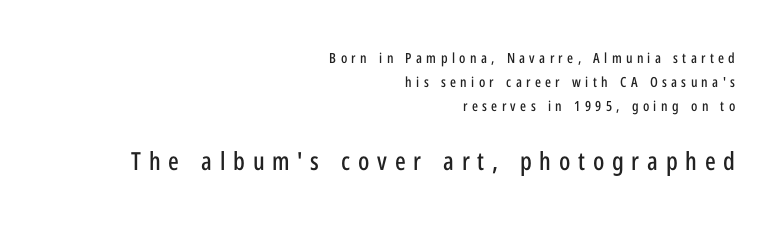
The image shows 25 px text type, upright; set right-aligned, line spacing 1.72x, unusually wide letter spacing (+0.31 em), not underlined; the second (bottom) block is 1.79x larger.
